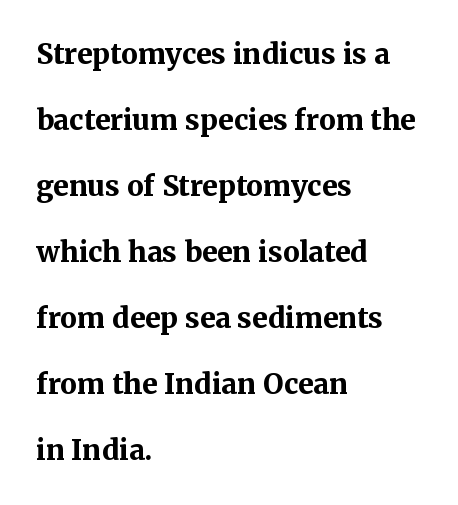
{"serif": "yes", "italic": "no", "bold": "yes", "weight": "bold", "width": "normal", "stroke_contrast": "medium", "x_height": "medium", "monospaced": "no", "underline": "no", "align": "left", "line_spacing": "loose", "line_spacing_ratio": 2.36, "letter_spacing": "normal", "letter_spacing_em": 0.0, "glyph_px": 28}
